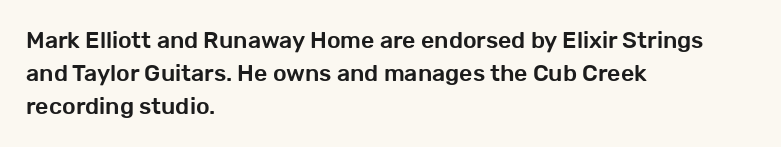
The block of text has a typical density, with ordinary space between rows. Tracking here is standard; glyphs follow each other at the usual distance. The strip under each line holds only bare page. The lettering holds an erect, upright posture throughout. Teacher's note: observe the even left margin — that is flush-left alignment.
